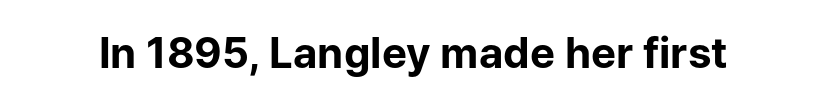
Q: Is the text bold? A: Yes.
Q: Is the text italic (slanted)? A: No, it is upright.
Q: Is the typeface a serif or a sans-serif typeface? A: Sans-serif.
Q: Is the text underlined? A: No.
Q: Is the spacing between letters normal or unusually wide? A: Normal.
Q: Width (condensed, normal, or wide)? A: Normal.
Q: Stroke contrast? A: Low.
Q: x-height? A: Medium.
Q: Monospaced? A: No.
